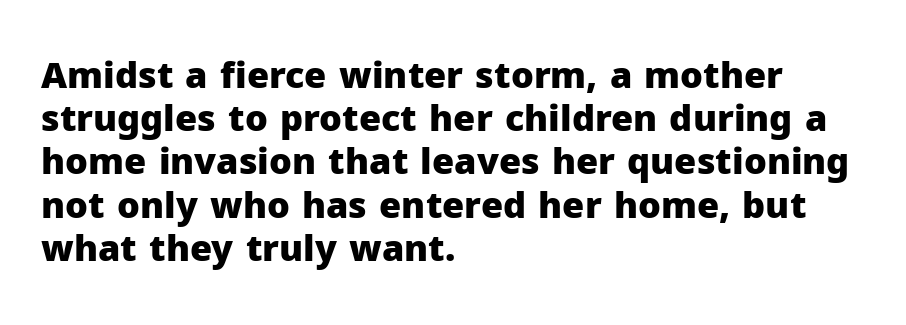
{"serif": "no", "italic": "no", "bold": "yes", "weight": "heavy", "width": "normal", "stroke_contrast": "low", "x_height": "medium", "monospaced": "no", "underline": "no", "align": "left", "line_spacing_ratio": 1.2, "letter_spacing": "normal", "letter_spacing_em": 0.0, "glyph_px": 36}
